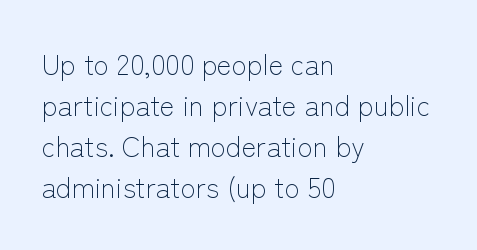
No extra ink here — the face is not bold. Spacing verdict: proportional, widths tailored to each character. The type is set solid horizontally, with unmodified tracking. The passage shown is typeset with a sans-serif family.
